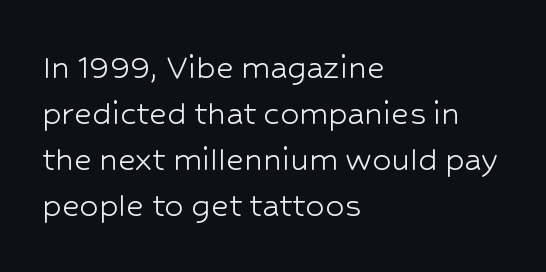
Q: Is the text bold? A: No.
Q: Is the text italic (slanted)? A: No, it is upright.
Q: Is the typeface a serif or a sans-serif typeface? A: Sans-serif.
Q: Is the text underlined? A: No.
Q: How is the paragraph aligned? A: Left-aligned.
Q: Is the spacing between letters normal or unusually wide? A: Normal.
Q: Width (condensed, normal, or wide)? A: Normal.
Q: Stroke contrast? A: Low.
Q: x-height? A: Medium.
Q: Monospaced? A: No.
